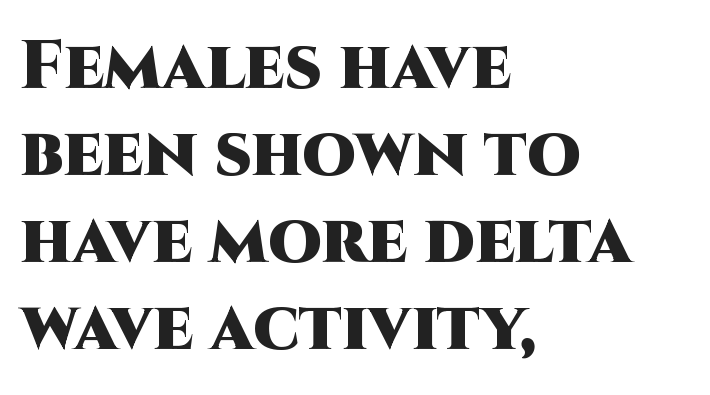
As a designer I'd log this as weight 700, bold. The gap between lines stays unmarked. Letter spacing: default. Alignment: flush left.
